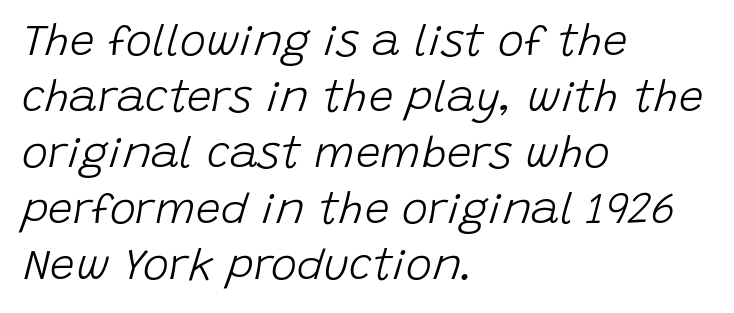
The image shows 44 px light type, italic (leaning right); set left-aligned, normal line spacing (1.27x), normal letter spacing, not underlined; low stroke contrast and a large x-height.
